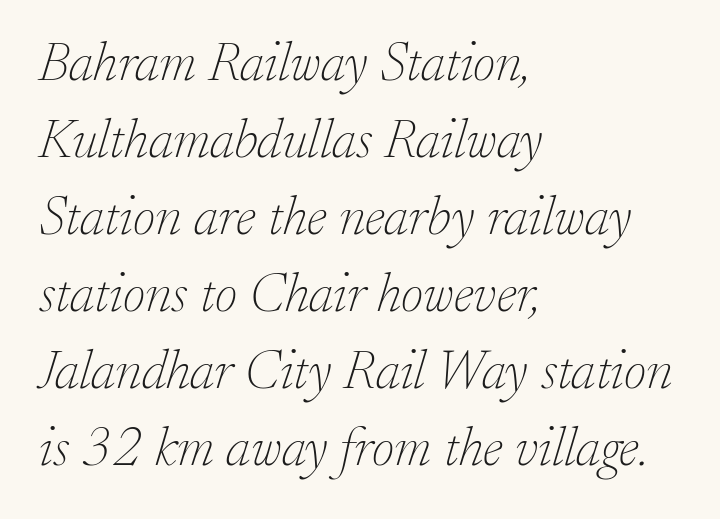
{"serif": "yes", "italic": "yes", "lean": "right", "slant_degrees": 17, "bold": "no", "weight": "thin", "width": "normal", "stroke_contrast": "low", "x_height": "small", "monospaced": "no", "underline": "no", "align": "left", "line_spacing": "normal", "line_spacing_ratio": 1.4, "letter_spacing": "normal", "letter_spacing_em": 0.0, "glyph_px": 55}
